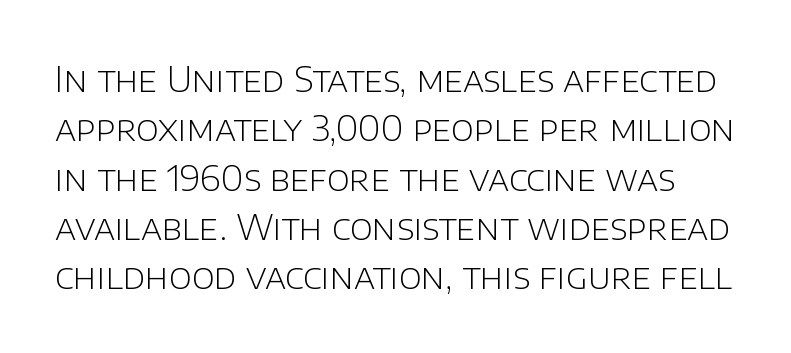
The image shows 35 px light sans-serif type, upright; set normal line spacing (1.41x), normal letter spacing, not underlined; low stroke contrast and a large x-height.
